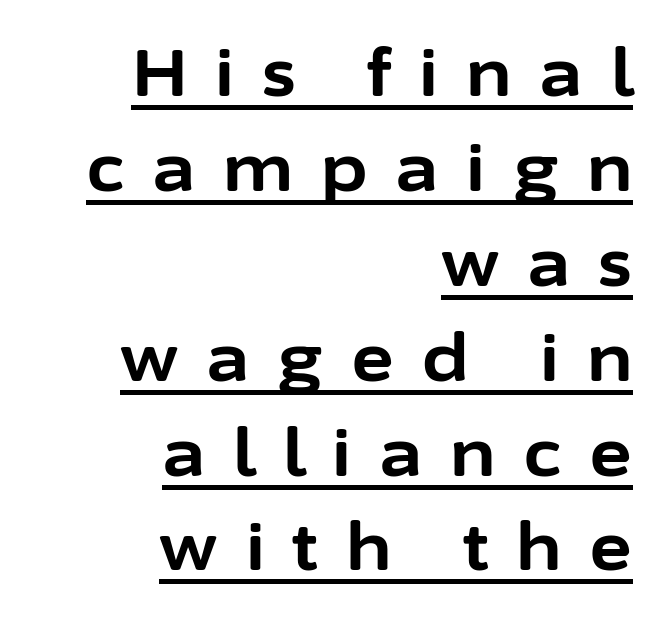
In terms of weight, the rendering is a true, heavy bold. Whoever set this chose a conventional vertical rhythm. Notice how the passage keeps a crisp vertical edge on the right only. Looks like regular typesetting: each glyph gets only the width it needs. Tracking here is generous; glyphs stand well apart from one another. A sans-serif font was chosen for this passage.
